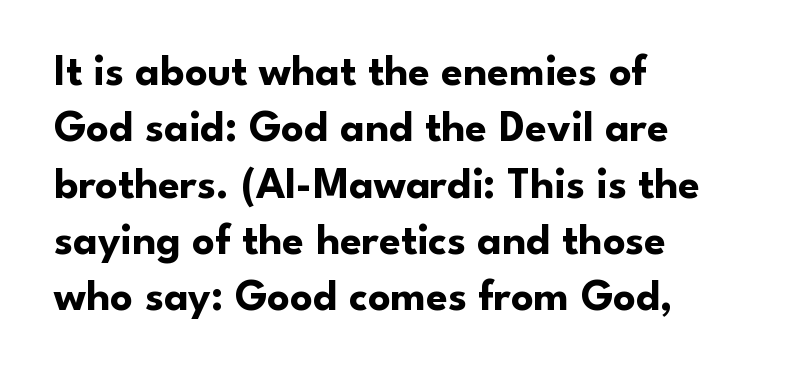
I'd describe the lettering as bold — thick and assertive. This sample has the flowing, uneven cadence of proportional lettering. Teacher's note: observe the even left margin — that is flush-left alignment. This sample uses an upright cut, with every glyph sitting square on the baseline.
